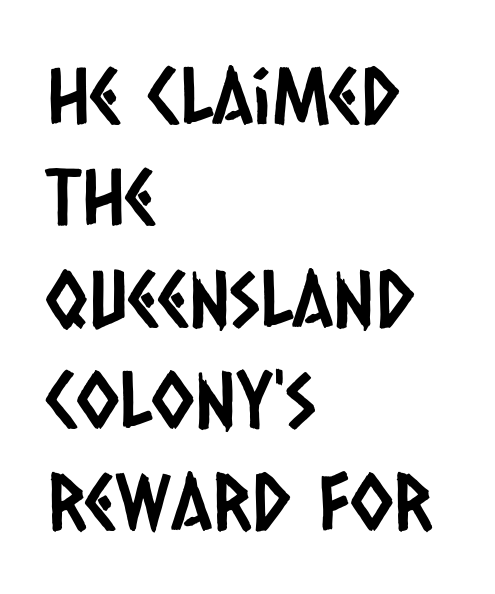
Q: Is the typeface a serif or a sans-serif typeface? A: Sans-serif.
Q: Is the text underlined? A: No.
Q: How is the paragraph aligned? A: Left-aligned.
Q: Is the spacing between letters normal or unusually wide? A: Normal.
Q: Is the spacing between lines tight, normal or loose? A: Normal.
Q: Width (condensed, normal, or wide)? A: Condensed.
Q: Stroke contrast? A: Low.
Q: x-height? A: Large.
Q: Monospaced? A: No.
